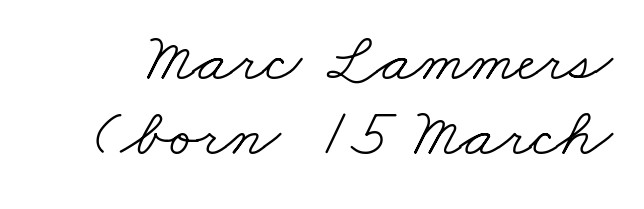
The strokes are not fattened; the text isn't bold. Note: serifs present on the glyphs. Character widths vary here, with narrow letters taking less room than wide ones. The tracking reads as untouched default to a designer's eye. Descenders hang freely into open space. Each new line begins almost immediately beneath the previous one.
